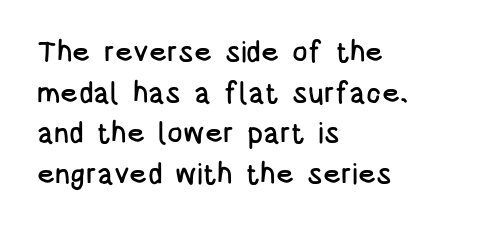
{"serif": "no", "italic": "no", "width": "condensed", "stroke_contrast": "low", "x_height": "large", "monospaced": "no", "underline": "no", "align": "left", "line_spacing": "normal", "line_spacing_ratio": 1.4, "letter_spacing": "normal", "letter_spacing_em": 0.0, "glyph_px": 29}
